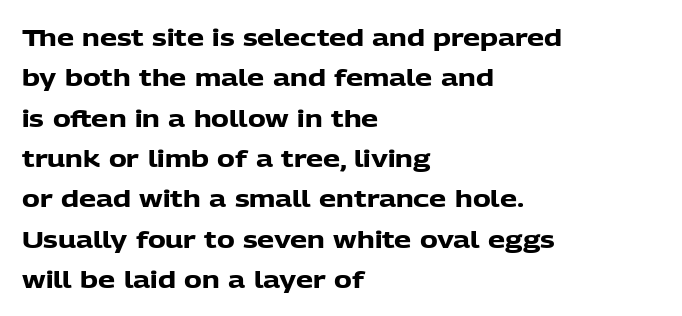
Q: Is the text bold? A: Yes.
Q: Is the text italic (slanted)? A: No, it is upright.
Q: Is the text underlined? A: No.
Q: How is the paragraph aligned? A: Left-aligned.
Q: Is the spacing between letters normal or unusually wide? A: Normal.
Q: Is the spacing between lines tight, normal or loose? A: Normal.
